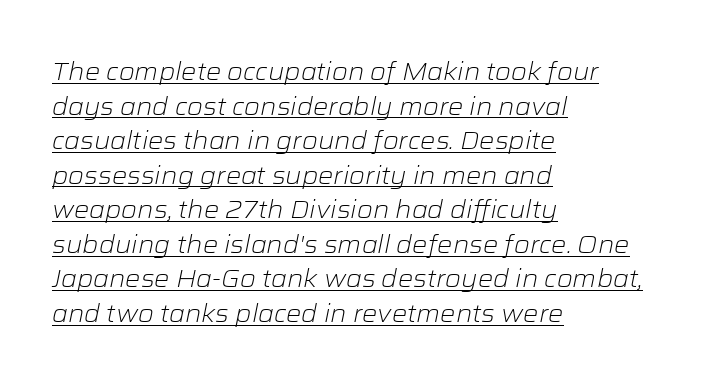
The image shows 24 px text type, italic (leaning right); set left-aligned, normal line spacing (1.44x), normal letter spacing, underlined.
